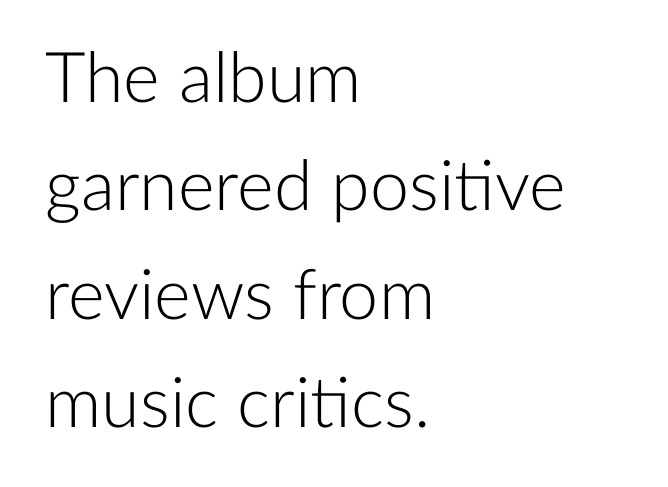
Q: Is the text bold? A: No.
Q: Is the text italic (slanted)? A: No, it is upright.
Q: Is the typeface a serif or a sans-serif typeface? A: Sans-serif.
Q: Is the text underlined? A: No.
Q: How is the paragraph aligned? A: Left-aligned.
Q: Is the spacing between letters normal or unusually wide? A: Normal.
Q: Is the spacing between lines tight, normal or loose? A: Normal.
Q: Width (condensed, normal, or wide)? A: Normal.
Q: Stroke contrast? A: Low.
Q: x-height? A: Medium.
Q: Monospaced? A: No.
